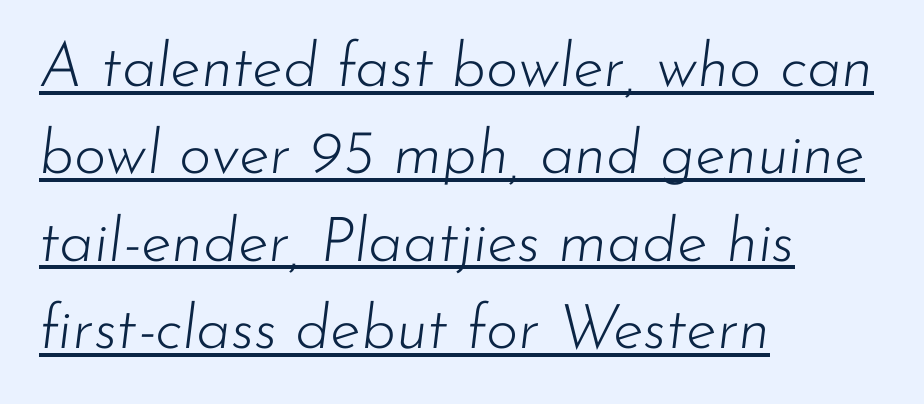
Q: Is the text bold? A: No.
Q: Is the text italic (slanted)? A: Yes, it leans right by about 7 degrees.
Q: Is the text underlined? A: Yes.
Q: How is the paragraph aligned? A: Left-aligned.
Q: Is the spacing between letters normal or unusually wide? A: Normal.
Q: Is the spacing between lines tight, normal or loose? A: Normal.
Q: Width (condensed, normal, or wide)? A: Normal.
Q: Stroke contrast? A: Low.
Q: x-height? A: Small.
Q: Monospaced? A: No.
